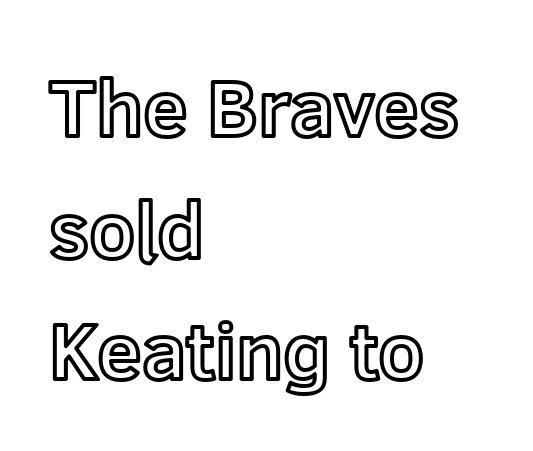
{"italic": "no", "width": "normal", "x_height": "medium", "monospaced": "no", "underline": "no", "align": "left", "line_spacing": "normal", "line_spacing_ratio": 1.52, "letter_spacing": "normal", "letter_spacing_em": 0.0, "glyph_px": 80}
